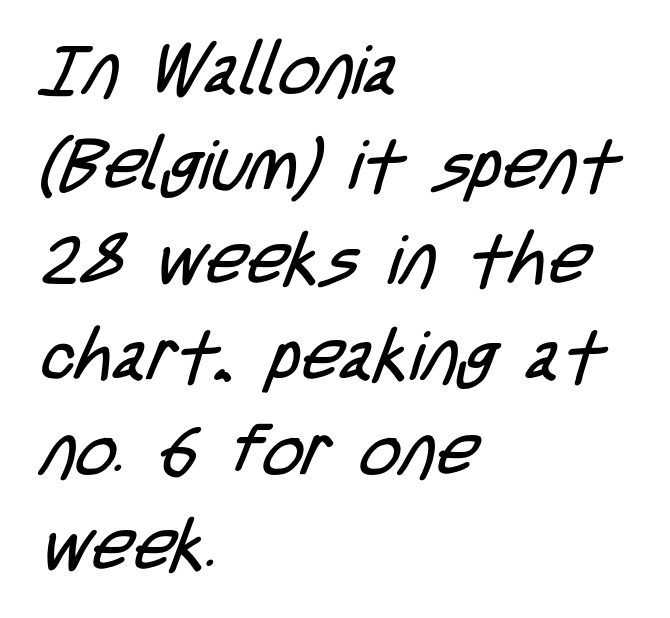
{"serif": "no", "bold": "no", "weight": "regular", "width": "condensed", "stroke_contrast": "low", "x_height": "large", "monospaced": "no", "underline": "no", "align": "left", "line_spacing": "normal", "line_spacing_ratio": 1.36, "letter_spacing": "normal", "letter_spacing_em": 0.0, "glyph_px": 70}
